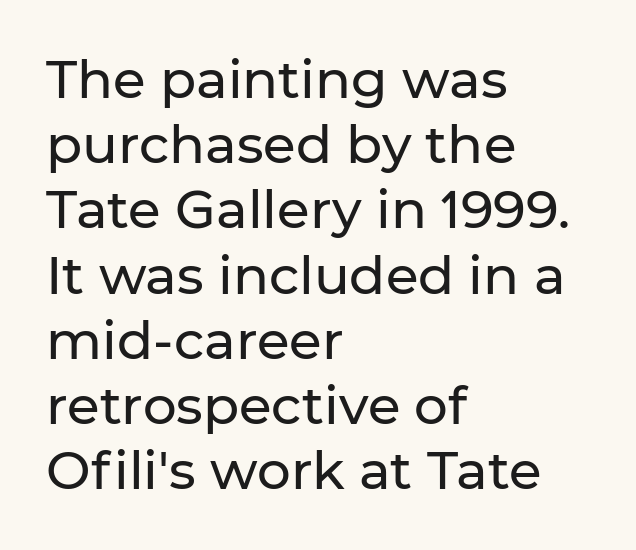
Each letter keeps its own natural width here, so spacing adapts to shape. Tall strokes in this sample are plumb rather than angled. Leftover space on each line is placed entirely after the last word. You can tell from the bare stems that sans-serif type was used. Check under the words: just untouched page. Honestly, the letter spacing is just normal — you wouldn't notice it.
